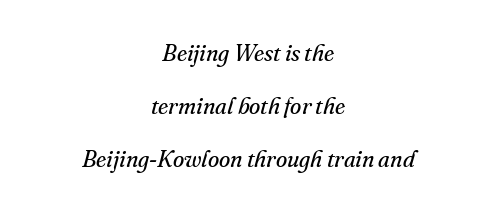
These lines were composed using italics. Quick note: underline off. The rag falls on both sides of this text block equally. The tracking reads as untouched default to a designer's eye. If you measured baseline to baseline, you'd find a long distance.
